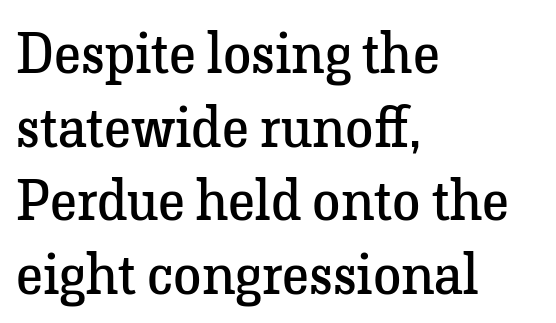
The image shows 57 px regular-weight serif type, upright; set left-aligned, normal line spacing (1.29x), normal letter spacing, not underlined; low stroke contrast and a medium x-height.
